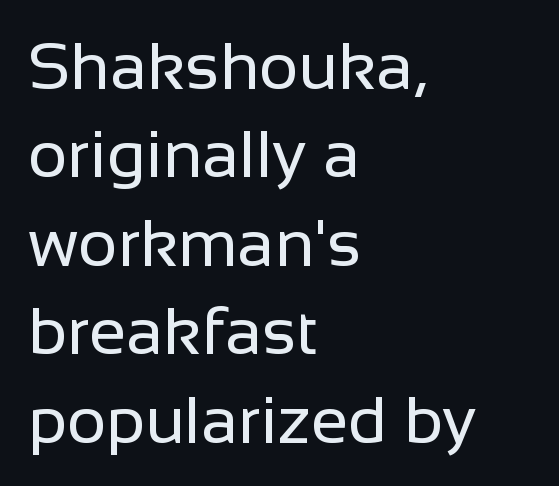
Characters follow at the spacing the type designer built in. Type style note: lacks serifs. Each stroke keeps to a modest, everyday thickness or less. The designer left line spacing at the default. Underlining? Definitely not there.
